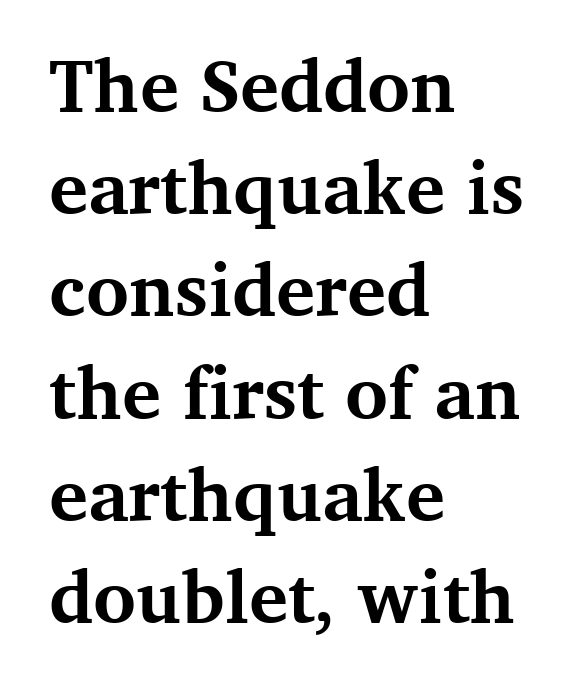
{"serif": "yes", "italic": "no", "bold": "yes", "weight": "bold", "width": "normal", "stroke_contrast": "medium", "x_height": "medium", "monospaced": "no", "underline": "no", "align": "left", "line_spacing": "normal", "line_spacing_ratio": 1.4, "letter_spacing": "normal", "letter_spacing_em": 0.0, "glyph_px": 73}
